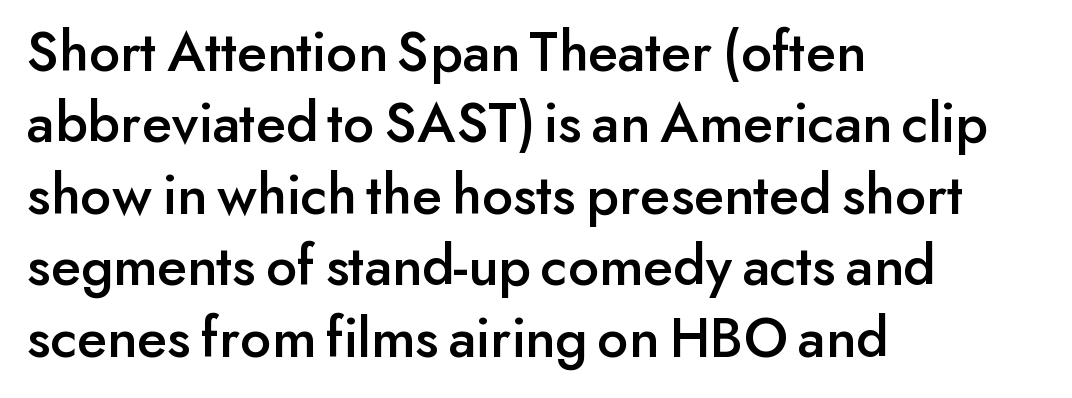
The image shows 59 px sans-serif type, upright; set left-aligned, line spacing 1.21x, normal letter spacing, not underlined; low stroke contrast and a small x-height.
